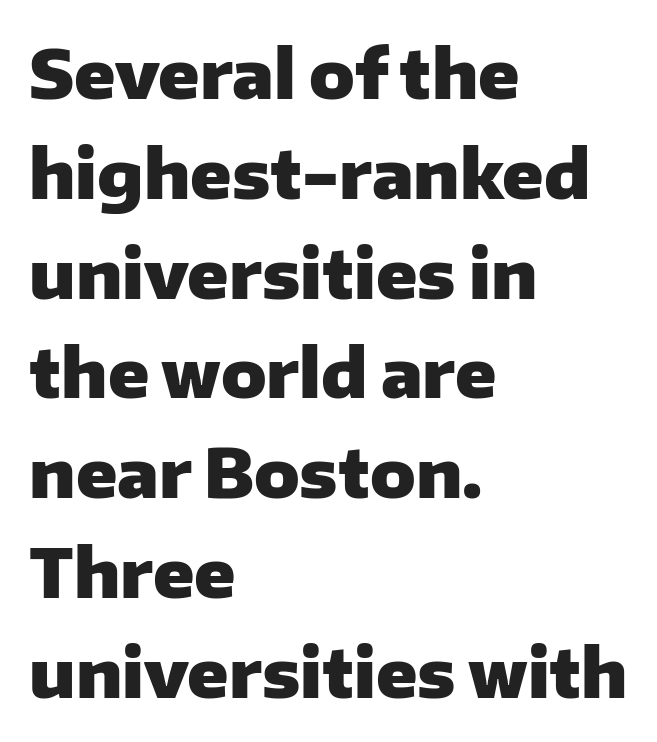
The letterforms sit shoulder to shoulder at normal distance. Quick note: interline space is typical. This rendering employs a face without finishing strokes, i.e., a sans-serif. No word sits above an underline.
